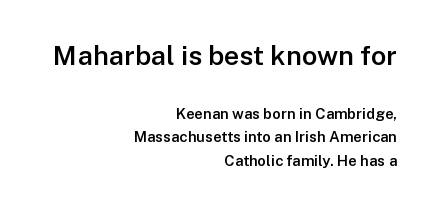
The passage shown begins with its larger block and ends with its smaller one. Teacher's note: observe the even right margin — that is flush-right alignment. Here the glyphs are tracked normally, forming tight word shapes. Upright lettering throughout.
